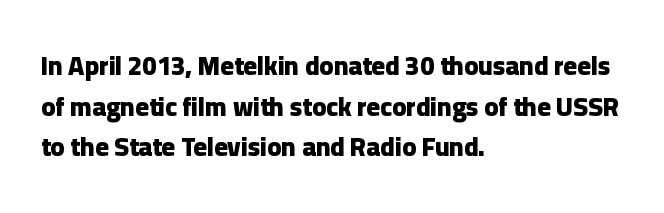
The image shows 26 px bold type, upright; set left-aligned, normal line spacing (1.56x), normal letter spacing, not underlined.
